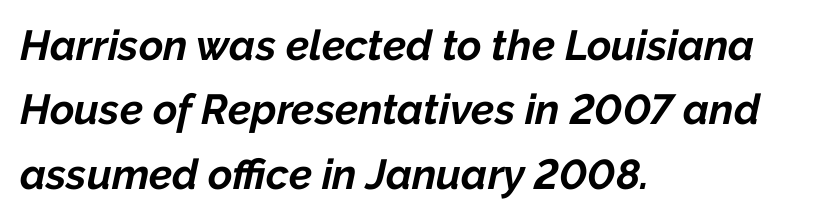
Q: Is the text bold? A: Yes.
Q: Is the text italic (slanted)? A: Yes, it leans right by about 12 degrees.
Q: Is the text underlined? A: No.
Q: How is the paragraph aligned? A: Left-aligned.
Q: Is the spacing between letters normal or unusually wide? A: Normal.
Q: Is the spacing between lines tight, normal or loose? A: Normal.
Q: Width (condensed, normal, or wide)? A: Normal.
Q: Stroke contrast? A: Low.
Q: x-height? A: Medium.
Q: Monospaced? A: No.
